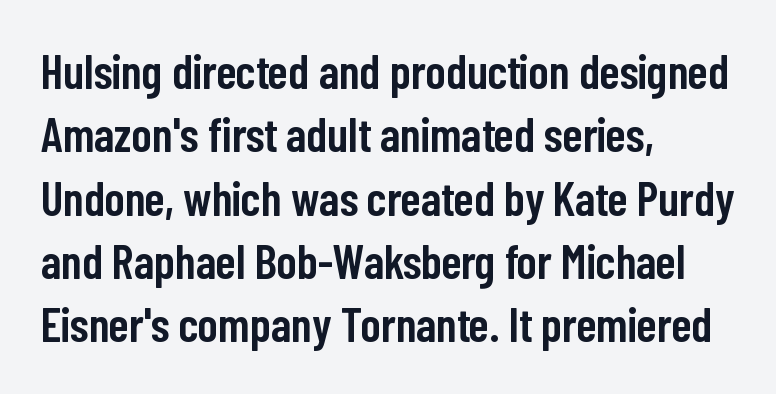
The image shows 48 px semibold, condensed sans-serif type, upright; set left-aligned, normal line spacing (1.32x), normal letter spacing, not underlined; low stroke contrast and a medium x-height.
